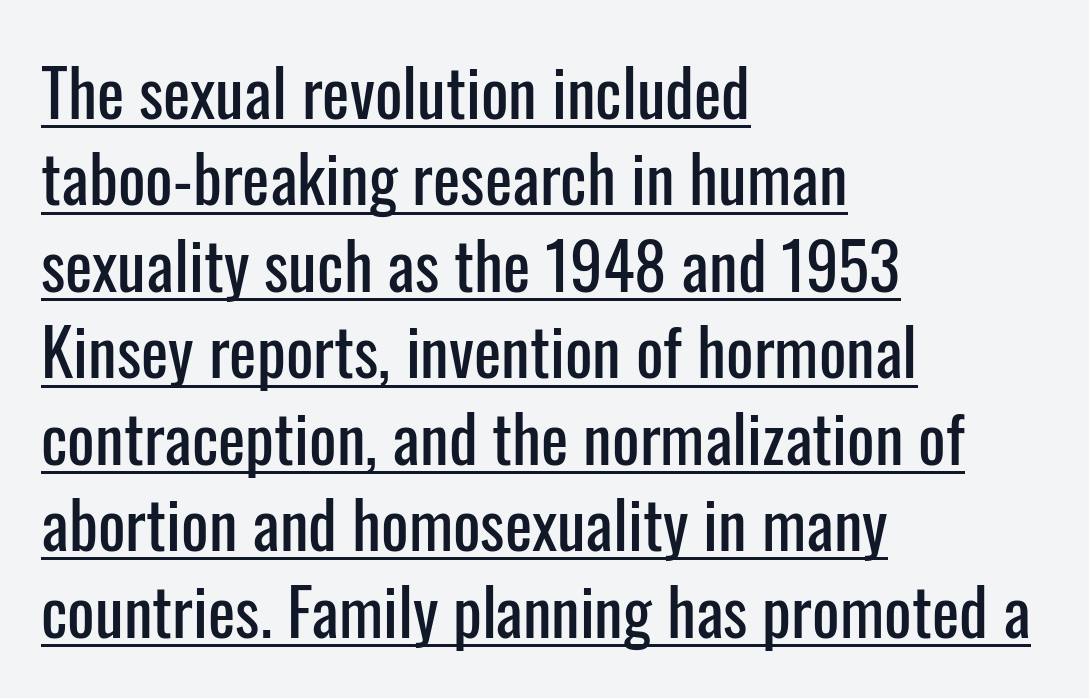
{"serif": "no", "italic": "no", "width": "condensed", "stroke_contrast": "low", "x_height": "medium", "monospaced": "no", "underline": "yes", "align": "left", "line_spacing": "normal", "line_spacing_ratio": 1.33, "letter_spacing": "normal", "letter_spacing_em": 0.0, "glyph_px": 65}
